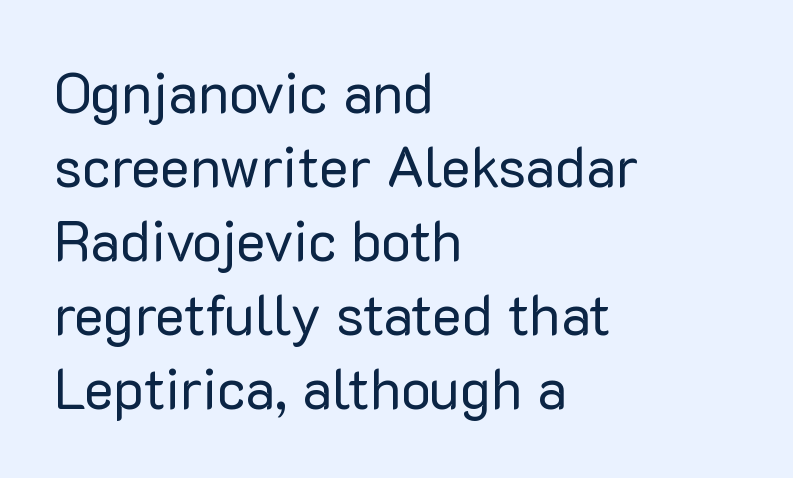
{"serif": "no", "italic": "no", "bold": "no", "weight": "regular", "width": "normal", "stroke_contrast": "low", "x_height": "medium", "monospaced": "no", "underline": "no", "align": "left", "line_spacing": "normal", "line_spacing_ratio": 1.32, "letter_spacing": "normal", "letter_spacing_em": 0.0, "glyph_px": 56}
